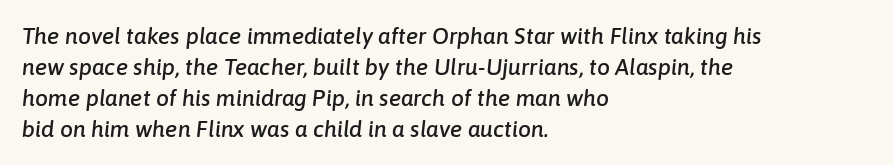
{"italic": "yes", "lean": "right", "slant_degrees": 6, "underline": "no", "align": "left", "line_spacing": "normal", "line_spacing_ratio": 1.35, "letter_spacing": "normal", "letter_spacing_em": 0.0, "glyph_px": 23}
